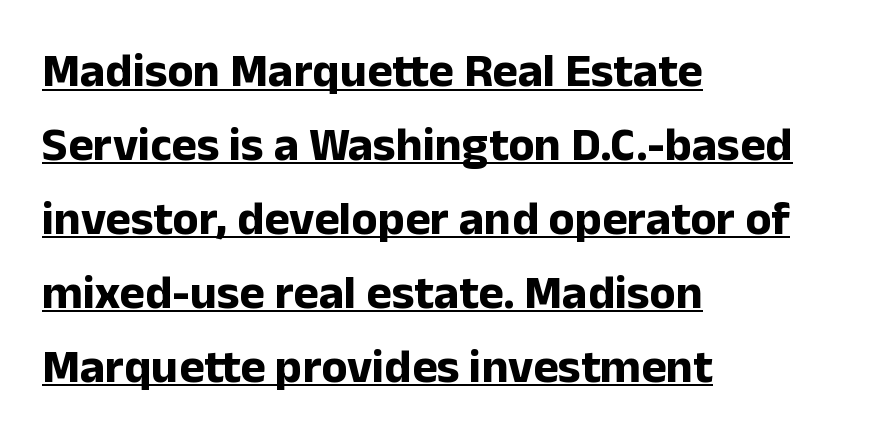
The image shows 48 px bold sans-serif type, upright; set left-aligned, normal line spacing (1.54x), normal letter spacing, underlined; low stroke contrast and a medium x-height.
